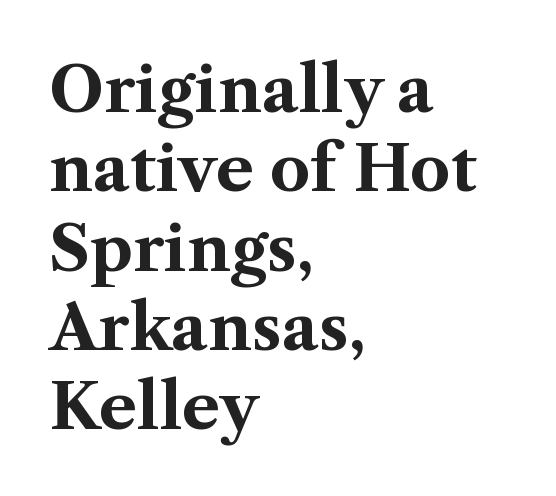
Q: Is the text bold? A: Yes.
Q: Is the text italic (slanted)? A: No, it is upright.
Q: Is the typeface a serif or a sans-serif typeface? A: Serif.
Q: Is the text underlined? A: No.
Q: How is the paragraph aligned? A: Left-aligned.
Q: Is the spacing between letters normal or unusually wide? A: Normal.
Q: Width (condensed, normal, or wide)? A: Normal.
Q: Stroke contrast? A: Medium.
Q: x-height? A: Medium.
Q: Monospaced? A: No.
